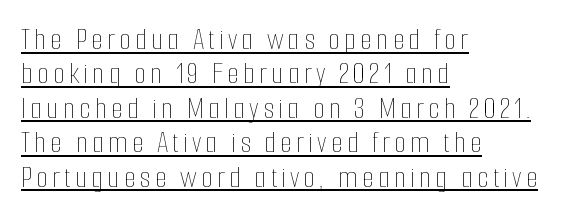
The image shows 31 px thin, condensed type, upright; set left-aligned, tight line spacing (1.11x), underlined; low stroke contrast and a medium x-height.
